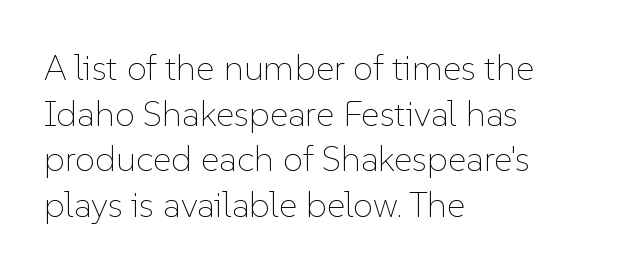
The image shows 36 px thin type, upright; set left-aligned, normal line spacing (1.27x), normal letter spacing, not underlined; low stroke contrast and a medium x-height.
